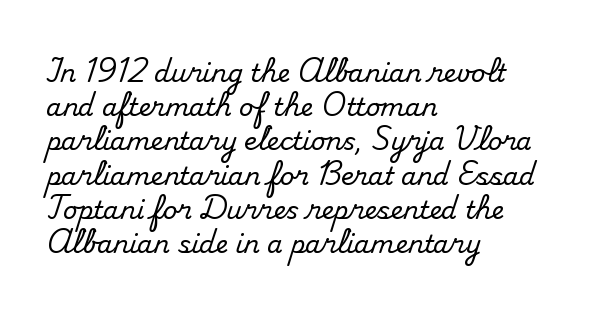
The image shows 25 px text type; set left-aligned, normal line spacing (1.37x), normal letter spacing, not underlined.
